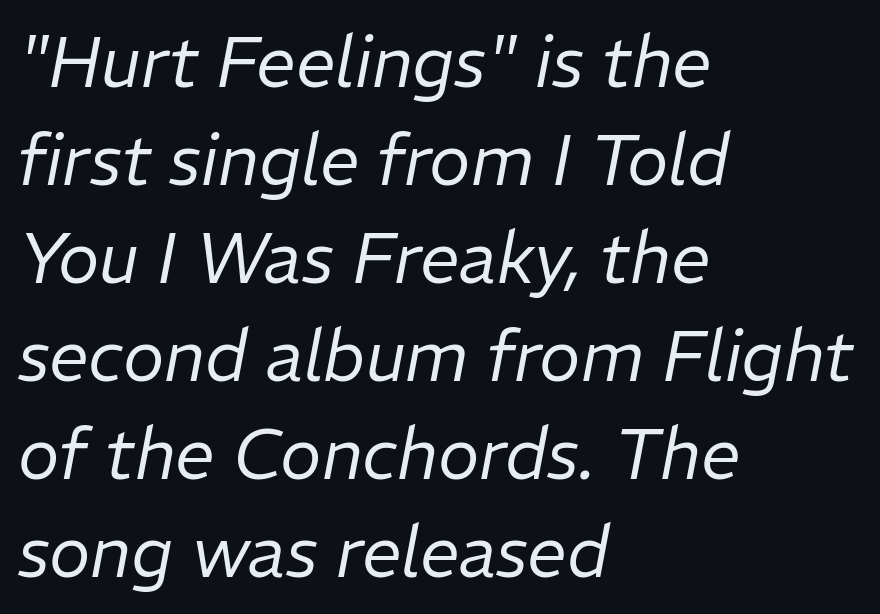
The image shows 70 px regular-weight type, italic (leaning right); set left-aligned, normal line spacing (1.4x), normal letter spacing, not underlined; low stroke contrast and a medium x-height.
